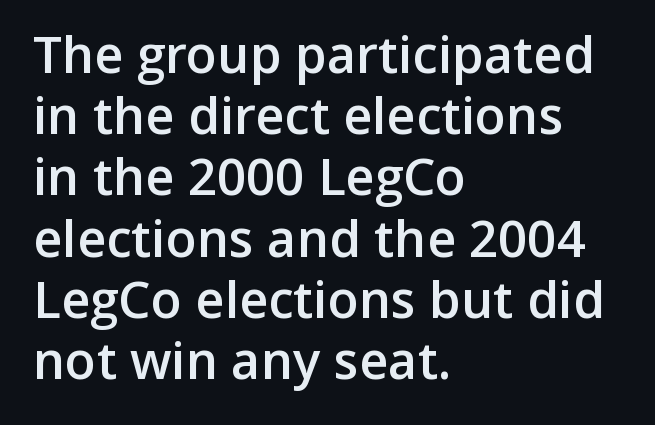
The image shows 51 px semibold sans-serif type, upright; set left-aligned, line spacing 1.2x, normal letter spacing, not underlined; low stroke contrast and a medium x-height.
